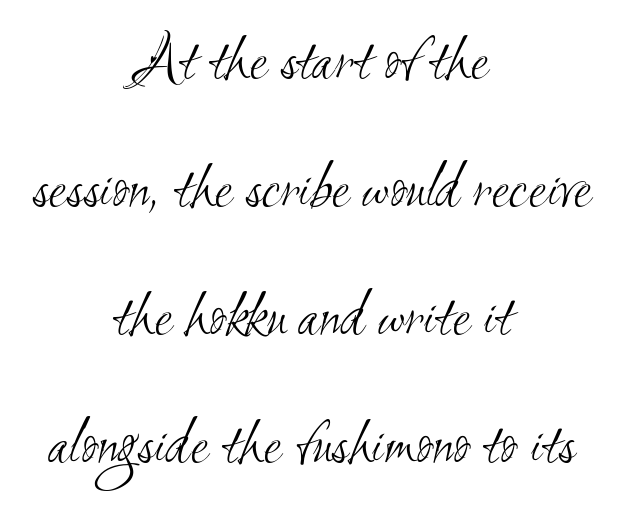
{"serif": "no", "bold": "no", "weight": "light", "width": "condensed", "stroke_contrast": "medium", "x_height": "small", "monospaced": "no", "underline": "no", "align": "center", "line_spacing": "loose", "line_spacing_ratio": 1.97, "letter_spacing": "normal", "letter_spacing_em": 0.0, "glyph_px": 65}
